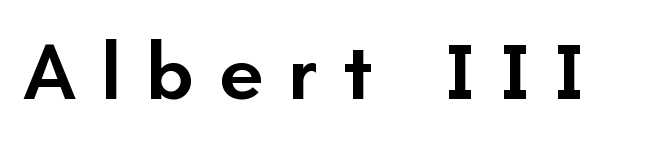
Q: Is the text bold? A: Semi-bold.
Q: Is the text italic (slanted)? A: No, it is upright.
Q: Is the typeface a serif or a sans-serif typeface? A: Sans-serif.
Q: Is the text underlined? A: No.
Q: Is the spacing between letters normal or unusually wide? A: Unusually wide.
Q: Width (condensed, normal, or wide)? A: Normal.
Q: Stroke contrast? A: Low.
Q: x-height? A: Small.
Q: Monospaced? A: No.
